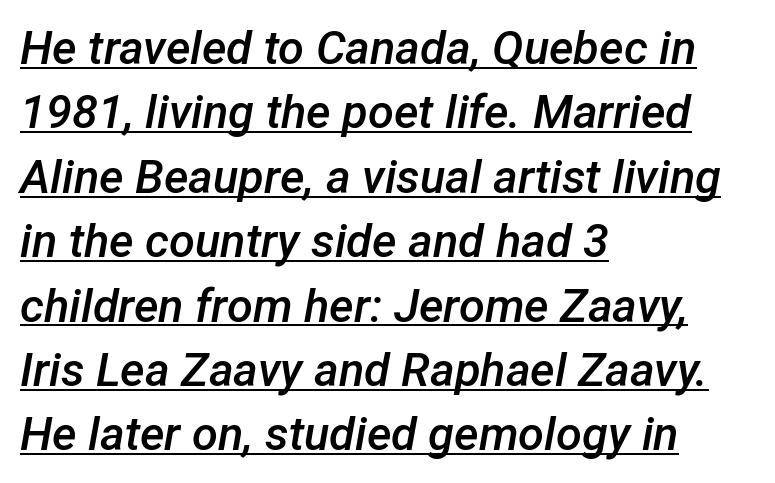
{"italic": "yes", "lean": "right", "slant_degrees": 12, "bold": "semi", "weight": "semibold", "width": "normal", "stroke_contrast": "low", "x_height": "medium", "monospaced": "no", "underline": "yes", "align": "left", "line_spacing": "normal", "line_spacing_ratio": 1.37, "letter_spacing": "normal", "letter_spacing_em": 0.0, "glyph_px": 47}
